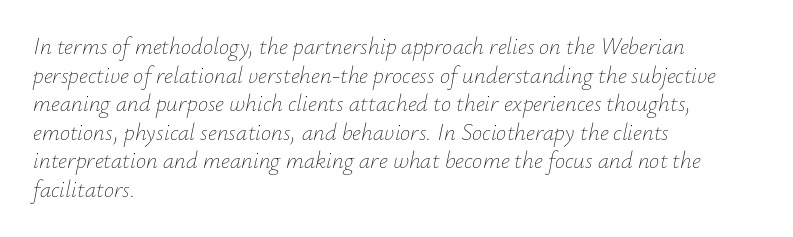
The ragged edge is on the right, which tells us the setting is flush left. Honestly, the letter spacing is just normal — you wouldn't notice it. The lettering tilts uniformly, giving the passage an italic look. A quiet, ordinary-to-light weight characterises the typeface. Anything drawn beneath the words? Only blank space.
